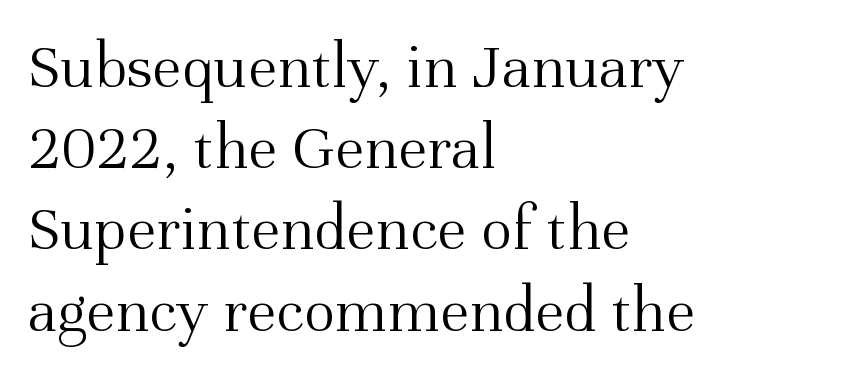
{"serif": "yes", "italic": "no", "bold": "no", "weight": "light", "width": "normal", "stroke_contrast": "medium", "x_height": "medium", "monospaced": "no", "underline": "no", "align": "left", "line_spacing_ratio": 1.23, "letter_spacing": "normal", "letter_spacing_em": 0.0, "glyph_px": 66}
